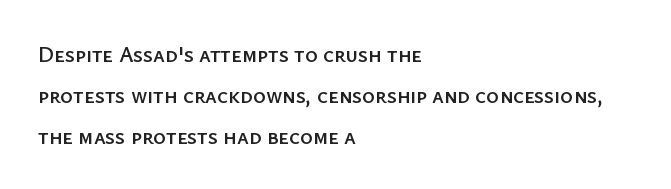
{"italic": "no", "underline": "no", "align": "left", "line_spacing_ratio": 1.86, "letter_spacing": "normal", "letter_spacing_em": 0.0, "glyph_px": 22}
